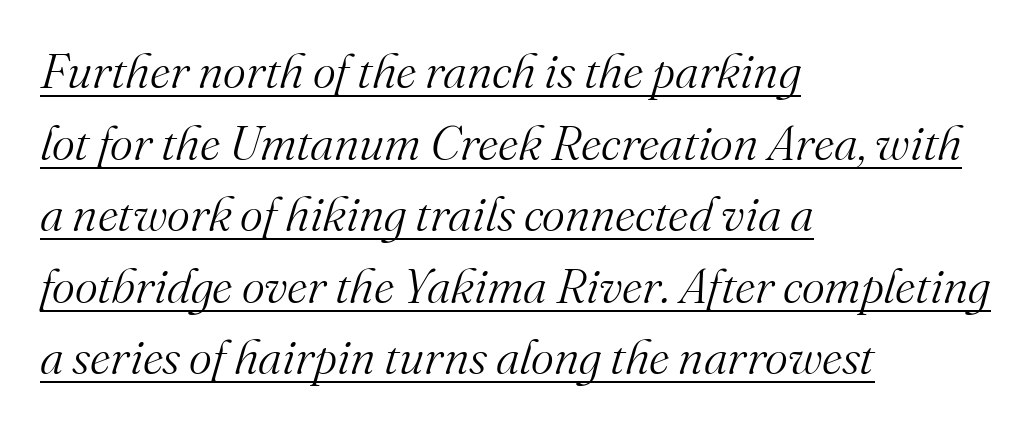
Style check: oblique. Note the varied advance widths — an 'i' is clearly narrower than an 'm'. Underlined type. Is there much room between lines? A standard amount, neither cramped nor airy. Stroke thickness stays within the range of a standard reading face or lighter. Which margin do the lines hug? The left one — the right edge is uneven.
